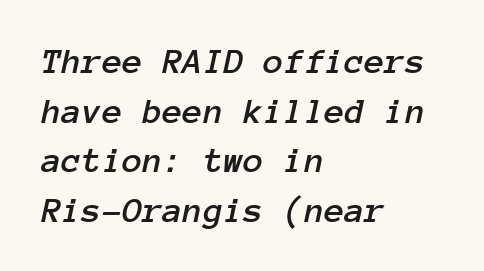
The image shows 37 px text type, italic (leaning right), monospaced; set left-aligned, normal line spacing (1.34x), normal letter spacing, not underlined; low stroke contrast and a medium x-height.
